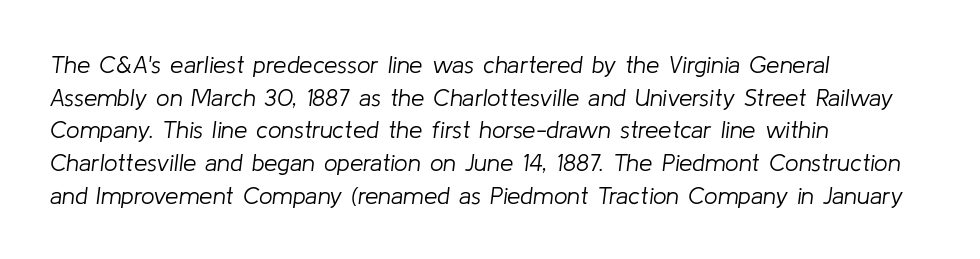
Q: Is the text bold? A: No.
Q: Is the text italic (slanted)? A: Yes, it leans right by about 8 degrees.
Q: Is the text underlined? A: No.
Q: How is the paragraph aligned? A: Left-aligned.
Q: Is the spacing between letters normal or unusually wide? A: Normal.
Q: Is the spacing between lines tight, normal or loose? A: Normal.
